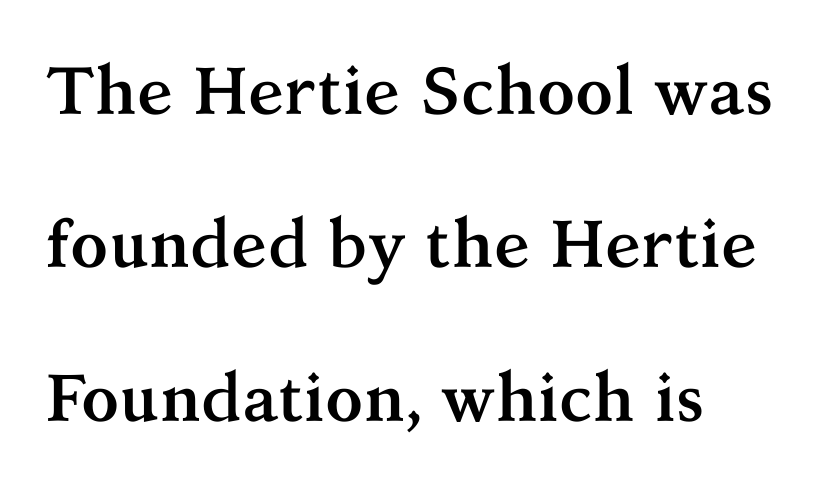
These lines are rendered in a variable-pitch font. This is roman type, the default non-slanted kind. The glyphs have the mass of a bold cut. Each new line begins a long way beneath the previous one. The string is rendered with underlining switched off. Short note: letters normally spaced.
